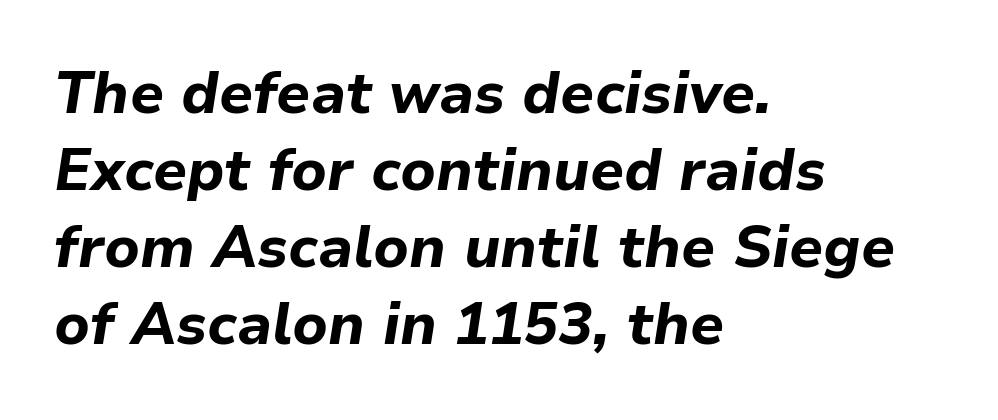
The image shows 58 px bold type, italic (leaning right); set left-aligned, normal line spacing (1.33x), normal letter spacing, not underlined; low stroke contrast and a medium x-height.
